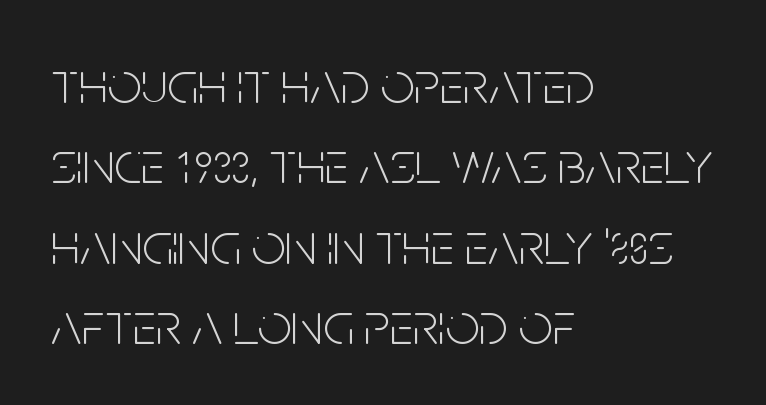
Q: Is the text bold? A: No.
Q: Is the text italic (slanted)? A: No, it is upright.
Q: Is the typeface a serif or a sans-serif typeface? A: Sans-serif.
Q: Is the text underlined? A: No.
Q: How is the paragraph aligned? A: Left-aligned.
Q: Is the spacing between letters normal or unusually wide? A: Normal.
Q: Is the spacing between lines tight, normal or loose? A: Normal.
Q: Width (condensed, normal, or wide)? A: Condensed.
Q: Stroke contrast? A: Low.
Q: x-height? A: Large.
Q: Monospaced? A: No.
